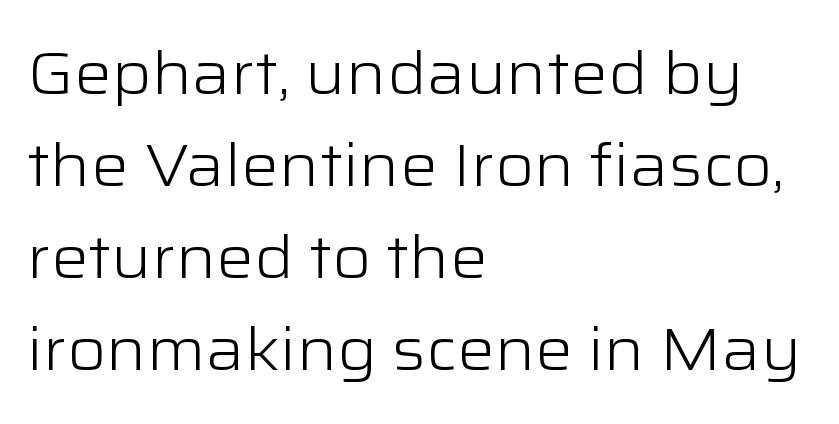
These lines are composed in type without serifs. Each word holds together tightly as a unit, with standard inter-letter gaps. The passage is arranged the way most books set body copy — flush left. Line spacing here is normal. The passage shown is not underscored anywhere. The typography opts for an upright posture over an oblique one.
